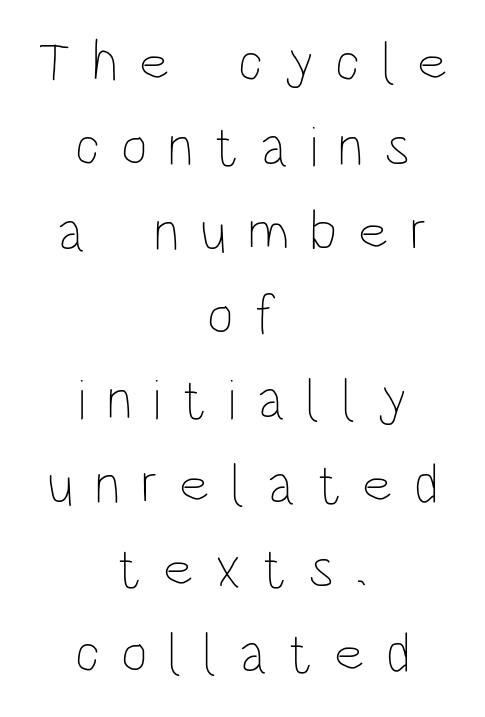
The image shows 57 px thin, condensed type, upright; set centered, normal line spacing (1.48x), unusually wide letter spacing (+0.37 em), not underlined; low stroke contrast and a large x-height.
